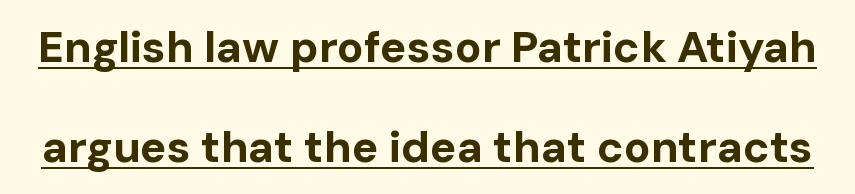
Q: Is the text bold? A: Yes.
Q: Is the text italic (slanted)? A: No, it is upright.
Q: Is the typeface a serif or a sans-serif typeface? A: Sans-serif.
Q: Is the text underlined? A: Yes.
Q: Is the spacing between letters normal or unusually wide? A: Normal.
Q: Is the spacing between lines tight, normal or loose? A: Loose.
Q: Width (condensed, normal, or wide)? A: Normal.
Q: Stroke contrast? A: Low.
Q: x-height? A: Medium.
Q: Monospaced? A: No.
